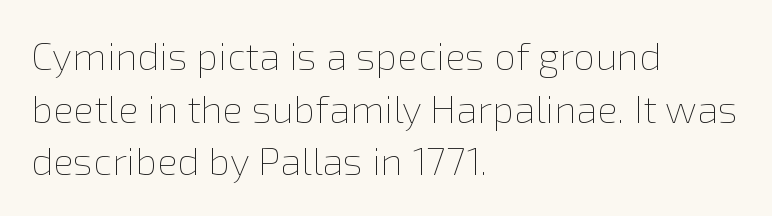
A bare baseline throughout the passage. Regular leading. Spacing verdict: proportional, widths tailored to each character. The letters sit at their default tracking, neither squeezed nor spread. Leftover space on each line is placed entirely after the last word. This is roman type, the default non-slanted kind.
